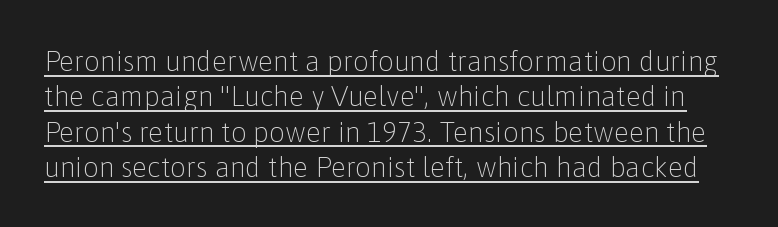
The image shows 28 px light sans-serif type, upright; set normal line spacing (1.26x), normal letter spacing, underlined; low stroke contrast and a medium x-height.
